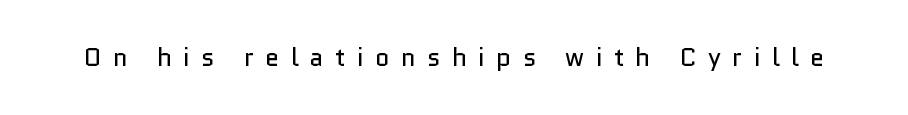
{"italic": "no", "bold": "no", "underline": "no", "letter_spacing": "wide", "letter_spacing_em": 0.46, "glyph_px": 25}
